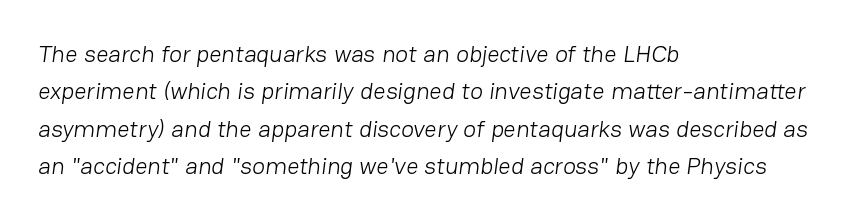
No letter is thick-stroked: the sample isn't bold. Descenders hang freely into open space. Leading: standard. Short note: letters normally spaced.
